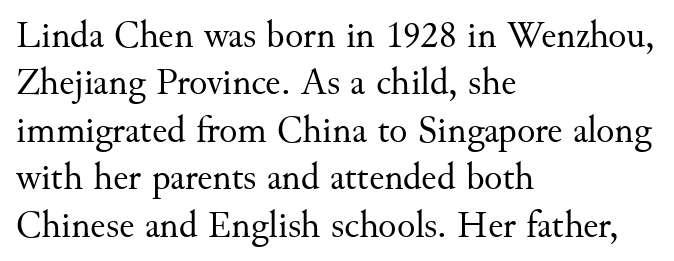
{"serif": "yes", "italic": "no", "bold": "no", "weight": "regular", "width": "normal", "stroke_contrast": "medium", "x_height": "small", "monospaced": "no", "underline": "no", "align": "left", "line_spacing": "normal", "line_spacing_ratio": 1.25, "letter_spacing": "normal", "letter_spacing_em": 0.0, "glyph_px": 38}
